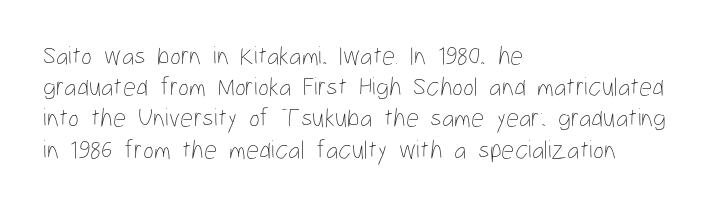
One-word summary of the alignment: left. In terms of letterspacing, this is plain default setting. The words here are not underlined. The characters are drawn with everyday or finer stroke widths. The letters stand straight up with perfectly vertical stems.
